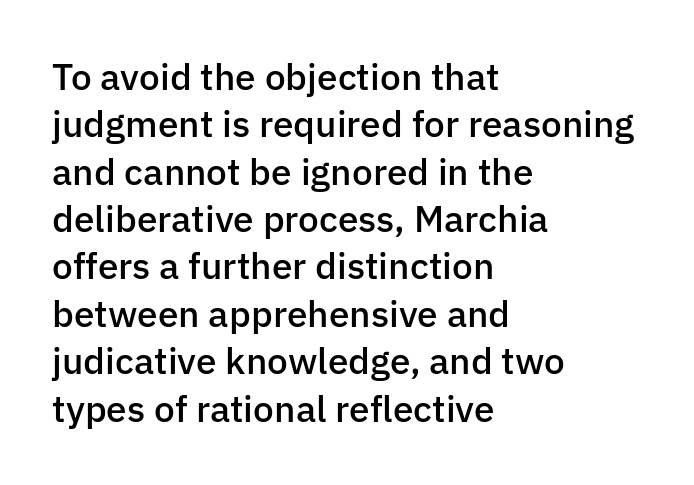
Quick note: underline off. Does the type have serifs? No, each stem ends abruptly. Designer's note — italics off, roman on. These lines carry some extra weight — a demibold, not a full bold.
